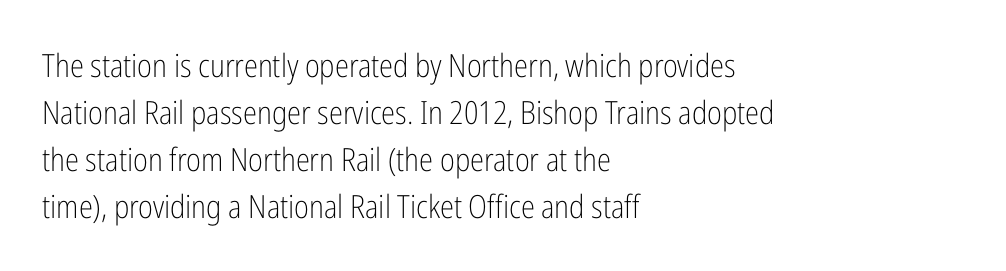
Q: Is the text bold? A: No.
Q: Is the text italic (slanted)? A: No, it is upright.
Q: Is the typeface a serif or a sans-serif typeface? A: Sans-serif.
Q: Is the text underlined? A: No.
Q: How is the paragraph aligned? A: Left-aligned.
Q: Is the spacing between letters normal or unusually wide? A: Normal.
Q: Is the spacing between lines tight, normal or loose? A: Normal.
Q: Width (condensed, normal, or wide)? A: Condensed.
Q: Stroke contrast? A: Low.
Q: x-height? A: Medium.
Q: Monospaced? A: No.
